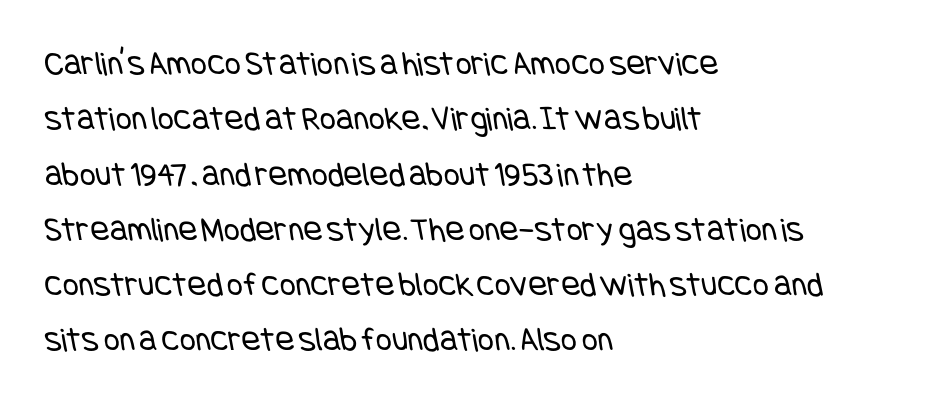
Each new line begins a customary step beneath the previous one. Serifs: no, the terminals of the letterforms are clean. Descenders hang freely into open space. No heavy texture on the line: the type isn't bold. The letterforms sit shoulder to shoulder at normal distance. Notice how the passage keeps a crisp vertical edge on the left only.
